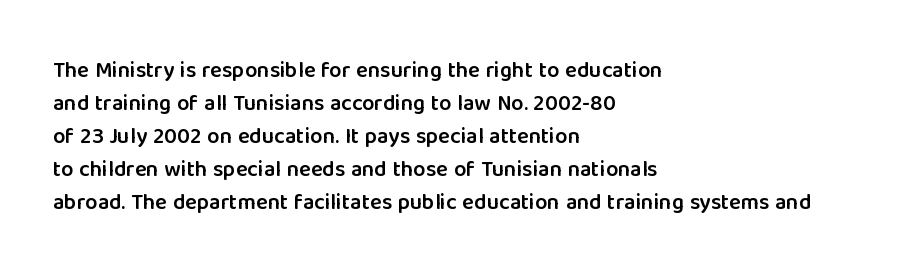
Q: Is the text bold? A: Semi-bold.
Q: Is the text italic (slanted)? A: No, it is upright.
Q: Is the text underlined? A: No.
Q: How is the paragraph aligned? A: Left-aligned.
Q: Is the spacing between letters normal or unusually wide? A: Normal.
Q: Is the spacing between lines tight, normal or loose? A: Normal.
